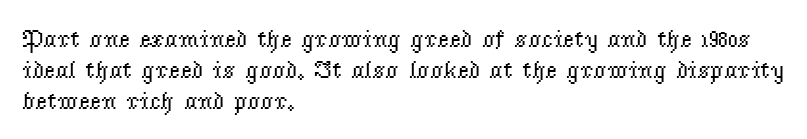
{"italic": "no", "bold": "no", "underline": "no", "align": "left", "line_spacing": "normal", "line_spacing_ratio": 1.25, "letter_spacing": "normal", "letter_spacing_em": 0.0, "glyph_px": 25}
